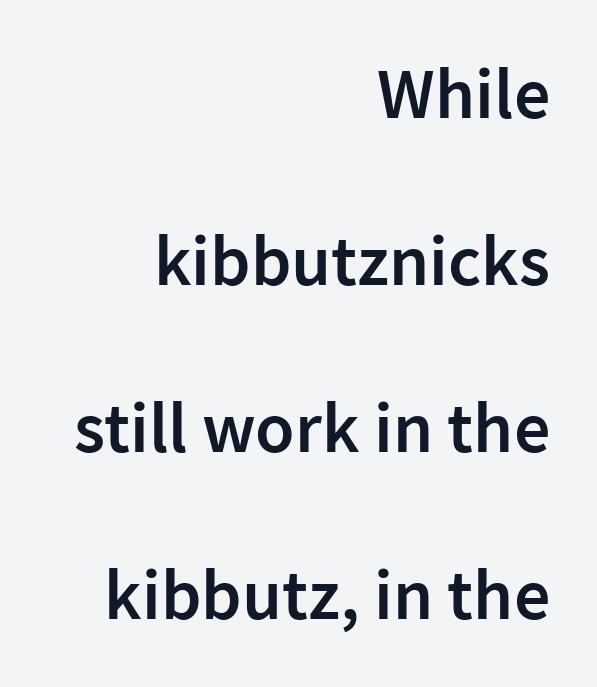
Q: Is the text bold? A: Semi-bold.
Q: Is the text italic (slanted)? A: No, it is upright.
Q: Is the typeface a serif or a sans-serif typeface? A: Sans-serif.
Q: Is the text underlined? A: No.
Q: How is the paragraph aligned? A: Right-aligned.
Q: Is the spacing between letters normal or unusually wide? A: Normal.
Q: Is the spacing between lines tight, normal or loose? A: Loose.
Q: Width (condensed, normal, or wide)? A: Normal.
Q: Stroke contrast? A: Low.
Q: x-height? A: Medium.
Q: Monospaced? A: No.
